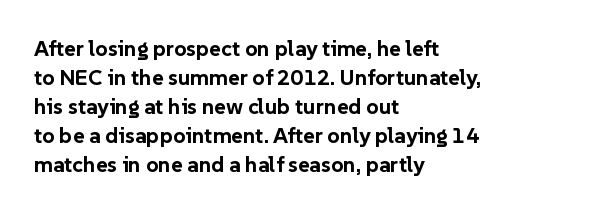
{"italic": "no", "bold": "yes", "underline": "no", "align": "left", "line_spacing": "normal", "line_spacing_ratio": 1.32, "letter_spacing": "normal", "letter_spacing_em": 0.0, "glyph_px": 22}
